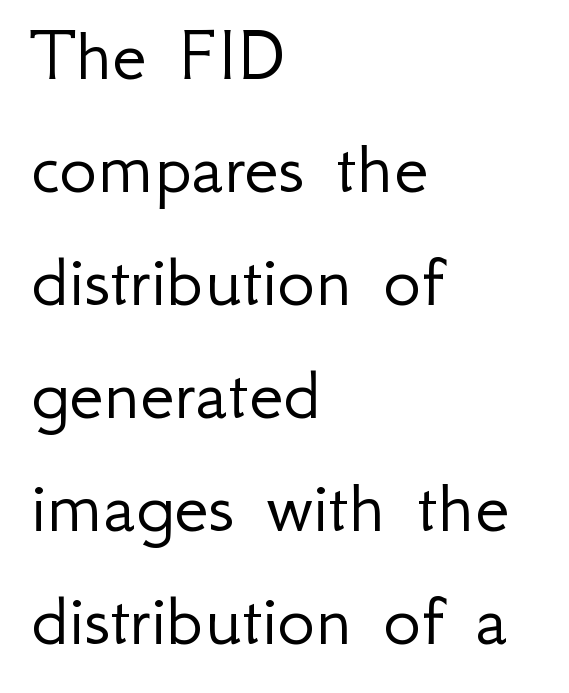
The image shows 79 px light sans-serif type, upright; set left-aligned, normal line spacing (1.43x), normal letter spacing, not underlined; low stroke contrast and a small x-height.
